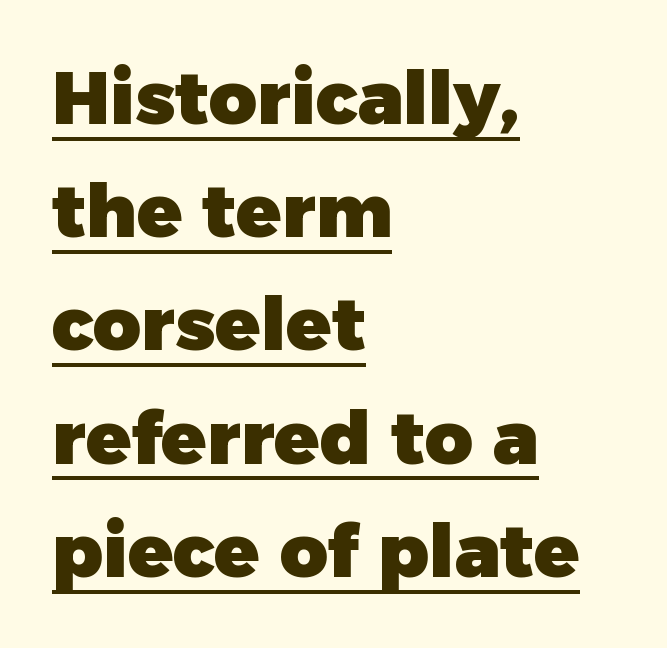
Q: Is the text bold? A: Yes.
Q: Is the text italic (slanted)? A: No, it is upright.
Q: Is the typeface a serif or a sans-serif typeface? A: Sans-serif.
Q: Is the text underlined? A: Yes.
Q: How is the paragraph aligned? A: Left-aligned.
Q: Is the spacing between letters normal or unusually wide? A: Normal.
Q: Is the spacing between lines tight, normal or loose? A: Normal.
Q: Width (condensed, normal, or wide)? A: Normal.
Q: Stroke contrast? A: Low.
Q: x-height? A: Medium.
Q: Monospaced? A: No.
